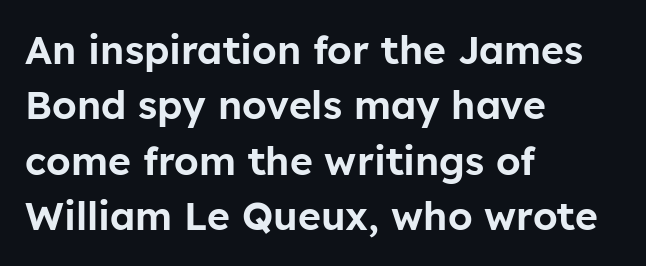
{"serif": "no", "italic": "no", "width": "normal", "stroke_contrast": "low", "x_height": "medium", "monospaced": "no", "underline": "no", "align": "left", "line_spacing": "normal", "line_spacing_ratio": 1.42, "letter_spacing": "normal", "letter_spacing_em": 0.0, "glyph_px": 39}
